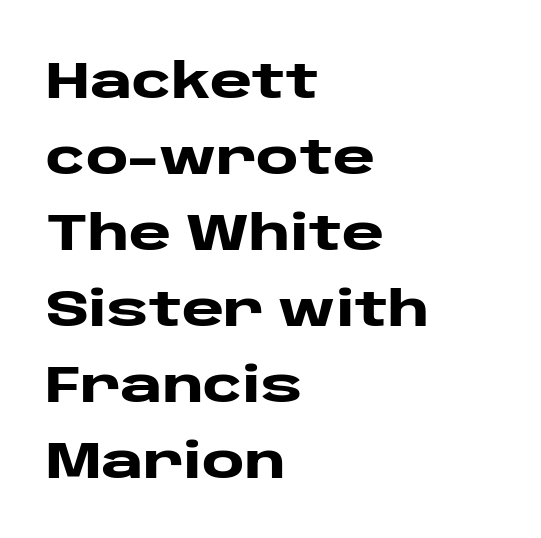
The image shows 51 px heavy, wide sans-serif type, upright; set left-aligned, normal line spacing (1.49x), normal letter spacing, not underlined; low stroke contrast and a large x-height.
